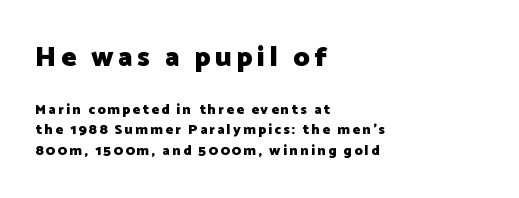
{"serif": "no", "italic": "no", "bold": "yes", "weight": "heavy", "width": "normal", "stroke_contrast": "low", "x_height": "medium", "monospaced": "no", "underline": "no", "align": "left", "line_spacing": "normal", "line_spacing_ratio": 1.45, "larger_block": "first", "size_ratio": 2.0, "glyph_px": 28}
